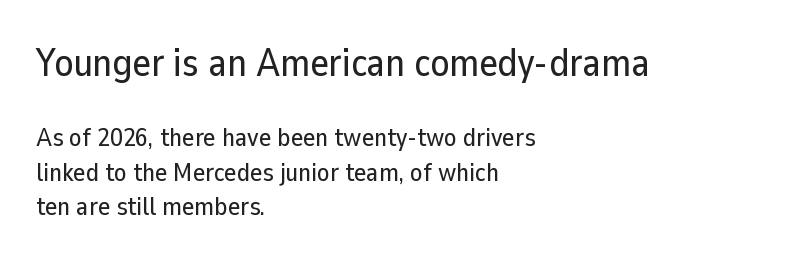
{"serif": "no", "italic": "no", "width": "normal", "stroke_contrast": "low", "x_height": "medium", "monospaced": "no", "underline": "no", "align": "left", "line_spacing": "normal", "line_spacing_ratio": 1.33, "letter_spacing": "normal", "letter_spacing_em": 0.0, "larger_block": "first", "size_ratio": 1.5, "glyph_px": 39}
